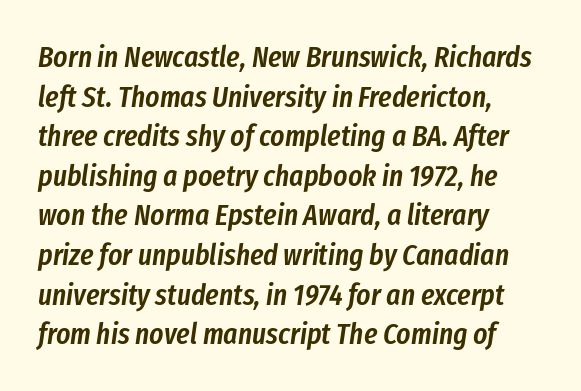
{"italic": "yes", "lean": "right", "slant_degrees": 8, "bold": "semi", "weight": "semibold", "width": "condensed", "stroke_contrast": "low", "x_height": "medium", "monospaced": "no", "underline": "no", "align": "left", "line_spacing": "normal", "line_spacing_ratio": 1.32, "letter_spacing": "normal", "letter_spacing_em": 0.0, "glyph_px": 30}
